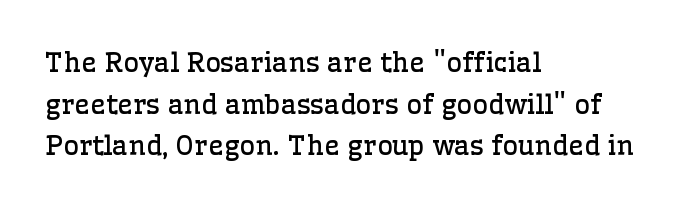
The image shows 27 px text type, upright; set left-aligned, normal line spacing (1.54x), normal letter spacing, not underlined.
